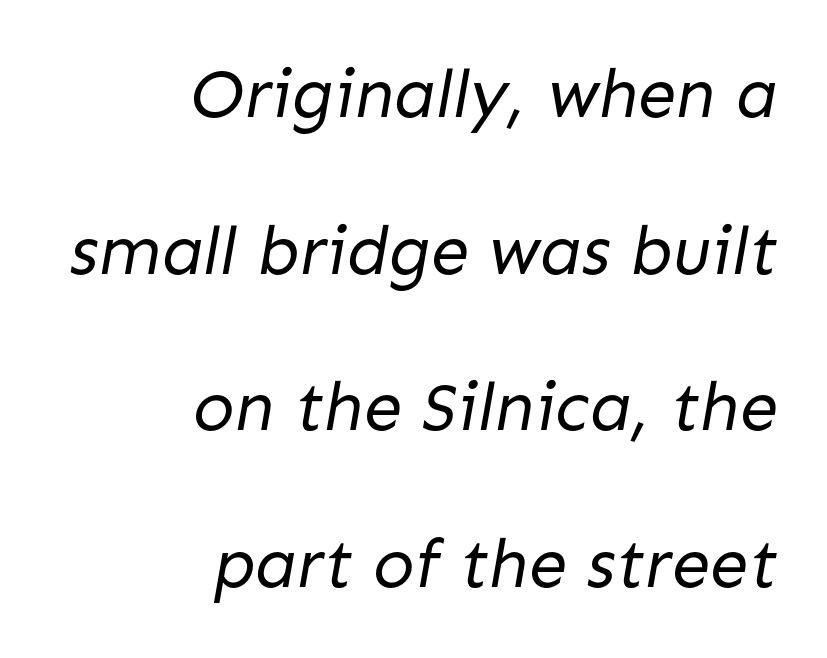
Stroke thickness stays within the range of a standard reading face or lighter. Look at the tracking — it's just the regular setting, nothing added. Serif or sans? Sans — the stroke terminals are bare. The passage shown is typed in a proportional face where columns would drift. Casual observation: everything's shoved over to the right.
